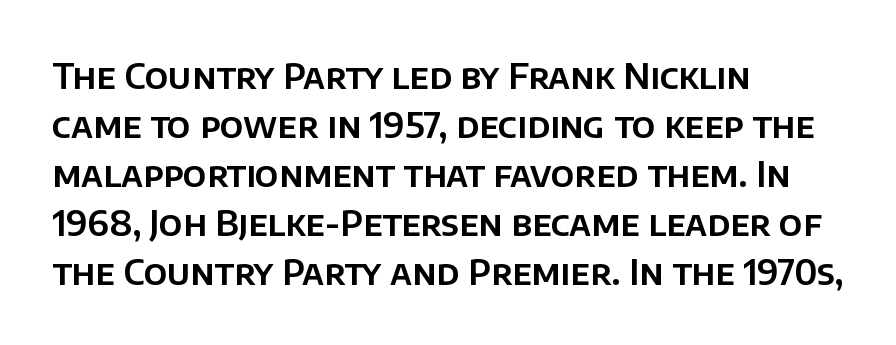
{"serif": "no", "italic": "no", "width": "normal", "stroke_contrast": "low", "x_height": "large", "monospaced": "no", "underline": "no", "align": "left", "line_spacing": "normal", "line_spacing_ratio": 1.4, "letter_spacing": "normal", "letter_spacing_em": 0.0, "glyph_px": 35}
